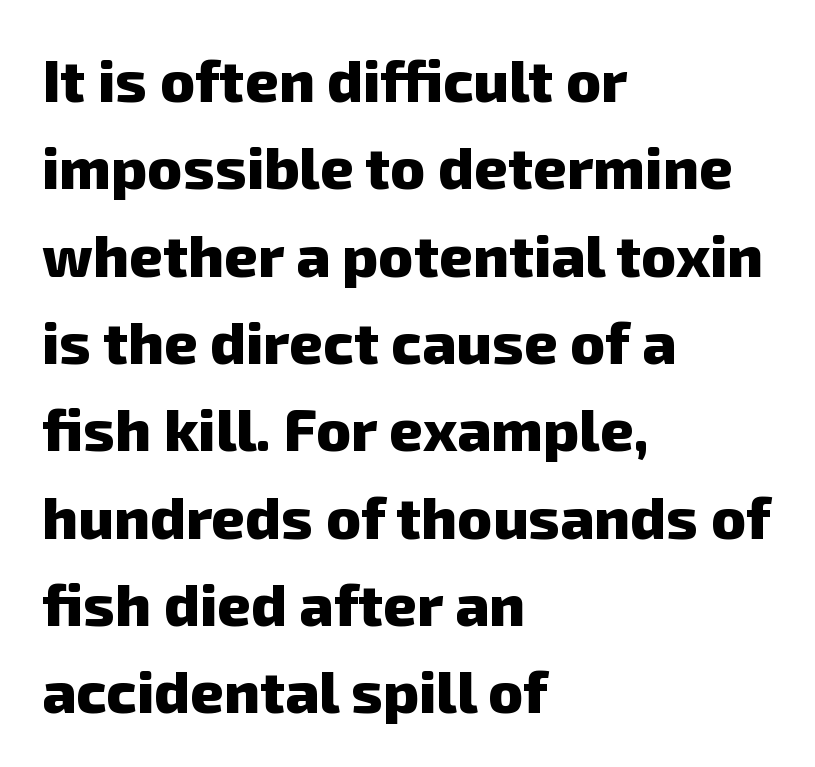
{"serif": "no", "bold": "yes", "weight": "heavy", "width": "normal", "stroke_contrast": "low", "x_height": "medium", "monospaced": "no", "underline": "no", "align": "left", "line_spacing": "normal", "line_spacing_ratio": 1.48, "letter_spacing": "normal", "letter_spacing_em": 0.0, "glyph_px": 59}
